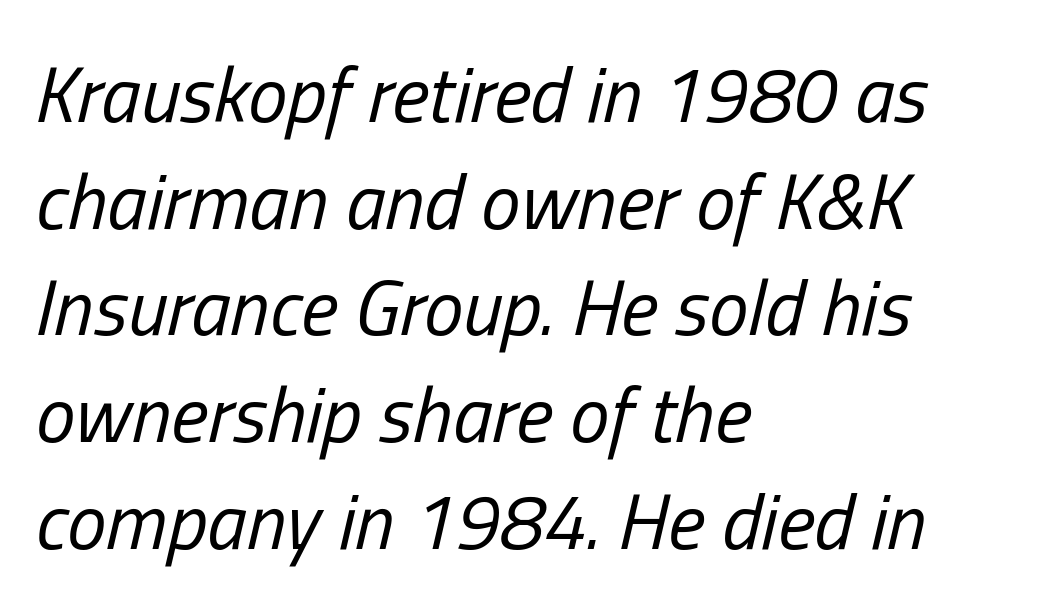
The image shows 79 px regular-weight, condensed type, italic (leaning right); set left-aligned, normal line spacing (1.35x), normal letter spacing, not underlined; low stroke contrast and a medium x-height.
